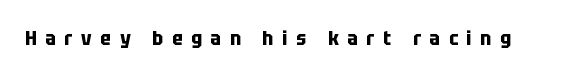
Q: Is the text bold? A: Yes.
Q: Is the text italic (slanted)? A: No, it is upright.
Q: Is the text underlined? A: No.
Q: Is the spacing between letters normal or unusually wide? A: Unusually wide.
